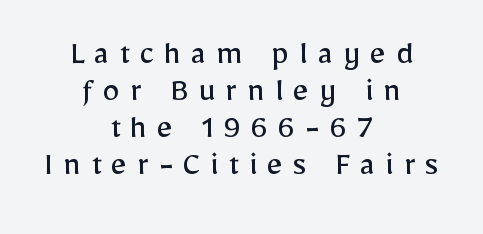
Q: Is the text bold? A: No.
Q: Is the text italic (slanted)? A: No, it is upright.
Q: Is the typeface a serif or a sans-serif typeface? A: Sans-serif.
Q: Is the text underlined? A: No.
Q: How is the paragraph aligned? A: Centered.
Q: Is the spacing between letters normal or unusually wide? A: Unusually wide.
Q: Is the spacing between lines tight, normal or loose? A: Tight.
Q: Width (condensed, normal, or wide)? A: Normal.
Q: Stroke contrast? A: Low.
Q: x-height? A: Medium.
Q: Monospaced? A: No.
